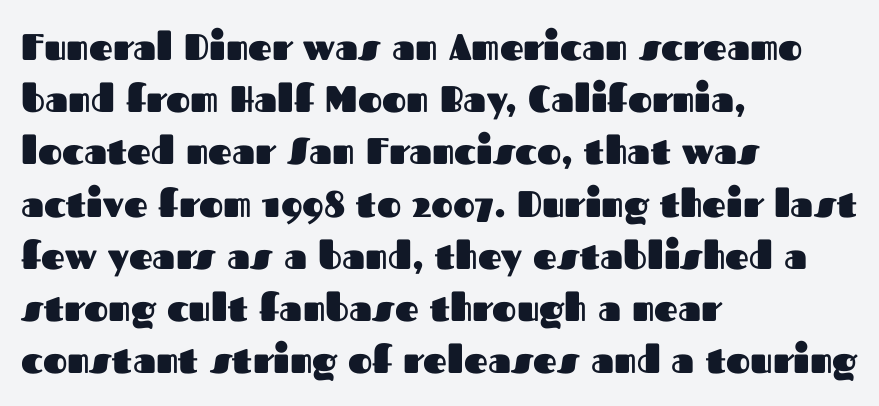
{"serif": "no", "italic": "no", "bold": "yes", "weight": "heavy", "width": "normal", "stroke_contrast": "medium", "x_height": "medium", "monospaced": "no", "underline": "no", "align": "left", "line_spacing": "normal", "line_spacing_ratio": 1.41, "letter_spacing": "normal", "letter_spacing_em": 0.0, "glyph_px": 37}
